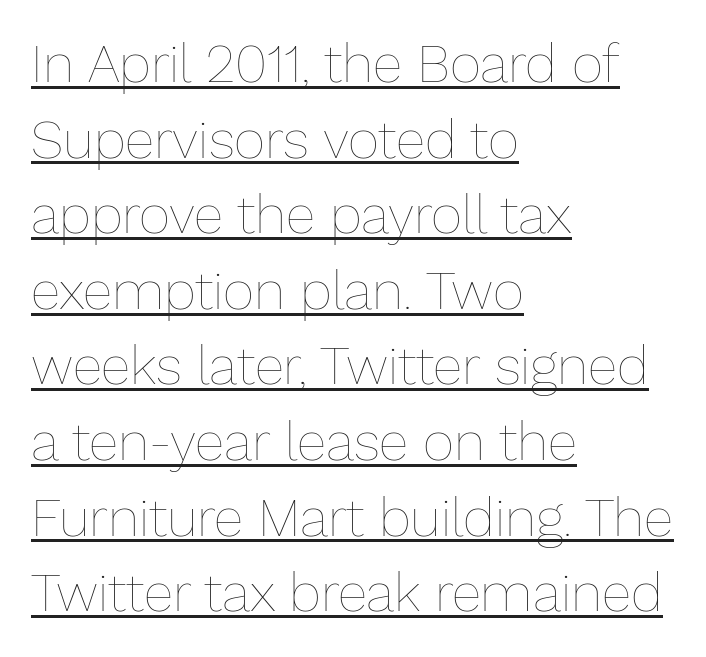
The image shows 54 px thin type, upright; set left-aligned, normal line spacing (1.4x), normal letter spacing, underlined; low stroke contrast and a medium x-height.
